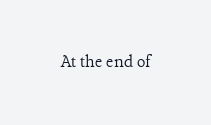
Q: Is the text bold? A: No.
Q: Is the text italic (slanted)? A: No, it is upright.
Q: Is the text underlined? A: No.
Q: Is the spacing between letters normal or unusually wide? A: Normal.
